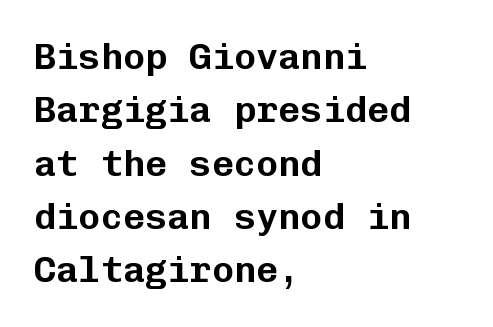
The image shows 37 px sans-serif type, upright, monospaced; set left-aligned, normal line spacing (1.44x), normal letter spacing, not underlined; low stroke contrast and a medium x-height.
